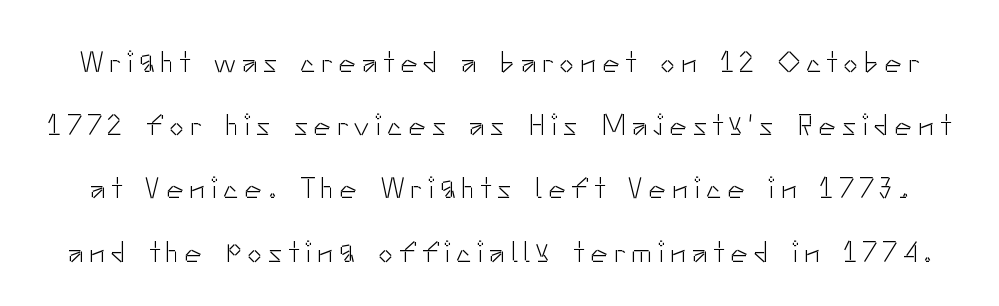
Q: Is the text bold? A: No.
Q: Is the text italic (slanted)? A: No, it is upright.
Q: Is the typeface a serif or a sans-serif typeface? A: Sans-serif.
Q: Is the text underlined? A: No.
Q: Is the spacing between letters normal or unusually wide? A: Unusually wide.
Q: Is the spacing between lines tight, normal or loose? A: Loose.
Q: Width (condensed, normal, or wide)? A: Normal.
Q: Stroke contrast? A: Low.
Q: x-height? A: Small.
Q: Monospaced? A: No.
